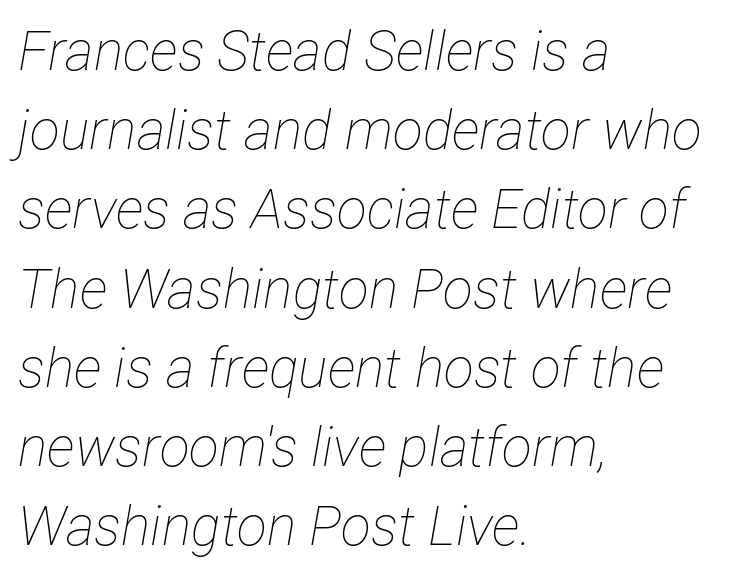
The image shows 55 px thin, condensed type, italic (leaning right); set left-aligned, normal line spacing (1.44x), normal letter spacing, not underlined; low stroke contrast and a medium x-height.
